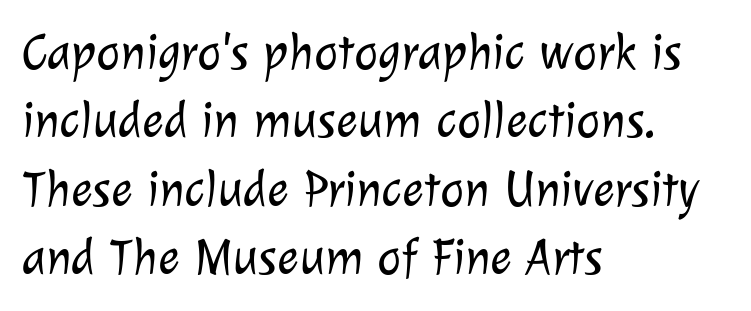
The image shows 51 px light sans-serif type; set left-aligned, normal line spacing (1.34x), normal letter spacing, not underlined; low stroke contrast and a medium x-height.
